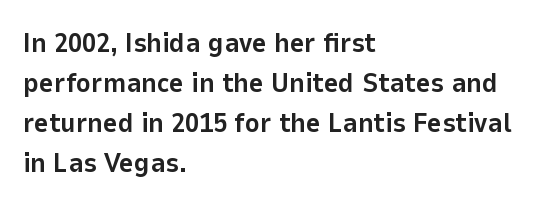
Q: Is the text bold? A: Yes.
Q: Is the text italic (slanted)? A: No, it is upright.
Q: Is the typeface a serif or a sans-serif typeface? A: Sans-serif.
Q: Is the text underlined? A: No.
Q: How is the paragraph aligned? A: Left-aligned.
Q: Is the spacing between letters normal or unusually wide? A: Normal.
Q: Is the spacing between lines tight, normal or loose? A: Normal.
Q: Width (condensed, normal, or wide)? A: Normal.
Q: Stroke contrast? A: Low.
Q: x-height? A: Medium.
Q: Monospaced? A: No.
